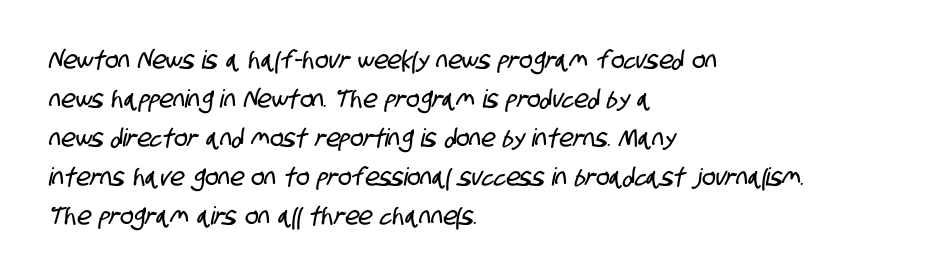
The image shows 25 px text type; set left-aligned, normal line spacing (1.56x), normal letter spacing, not underlined.
